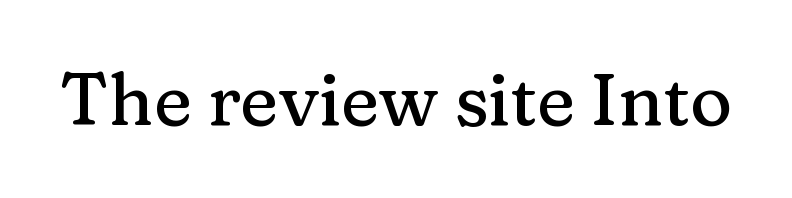
The letterforms sit shoulder to shoulder at normal distance. Check the space under the baseline: it is left empty. Every stem runs plumb, perpendicular to the baseline. I'd call this a serif setting — the letters wear small feet. This sample has the flowing, uneven cadence of proportional lettering.
